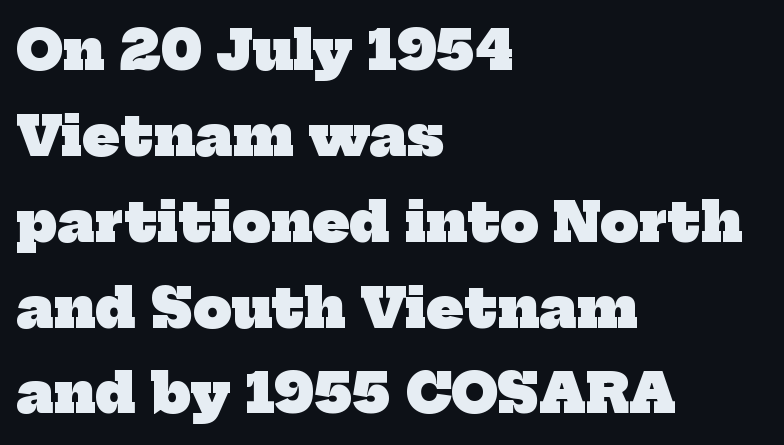
Q: Is the text bold? A: Yes.
Q: Is the typeface a serif or a sans-serif typeface? A: Serif.
Q: Is the text underlined? A: No.
Q: How is the paragraph aligned? A: Left-aligned.
Q: Is the spacing between letters normal or unusually wide? A: Normal.
Q: Is the spacing between lines tight, normal or loose? A: Normal.
Q: Width (condensed, normal, or wide)? A: Normal.
Q: Stroke contrast? A: Low.
Q: x-height? A: Medium.
Q: Monospaced? A: No.
